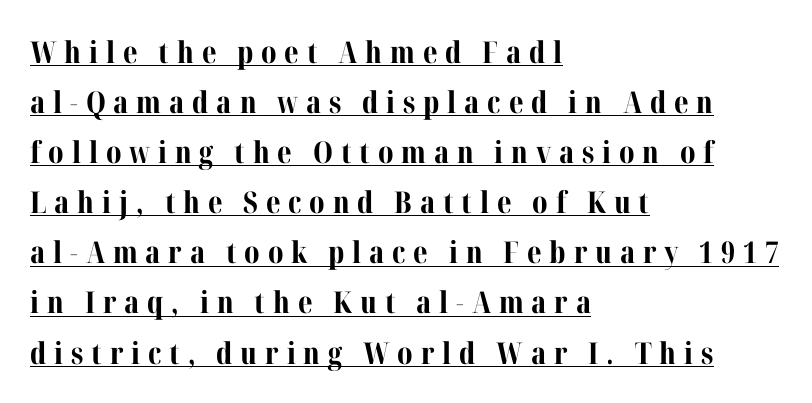
The image shows 30 px bold serif type, upright; set left-aligned, normal line spacing (1.67x), unusually wide letter spacing (+0.26 em), underlined; medium stroke contrast and a medium x-height.
